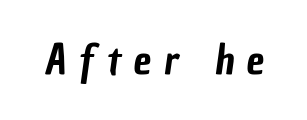
Font category for this specimen: sans-serif. Letters rest on an invisible, unmarked baseline. Here the glyphs are tracked loosely, breaking word shapes into spaced letters. Is this a fixed-width face? No — the glyphs have proportional, varying widths.
